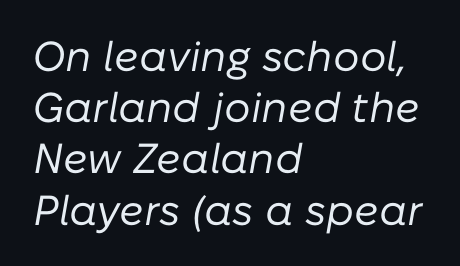
The space directly below the letters is spotless. This sample has the flowing, uneven cadence of proportional lettering. The paragraph has a hard left edge and a soft right edge. This rendering leaves character spacing at its baseline value.
